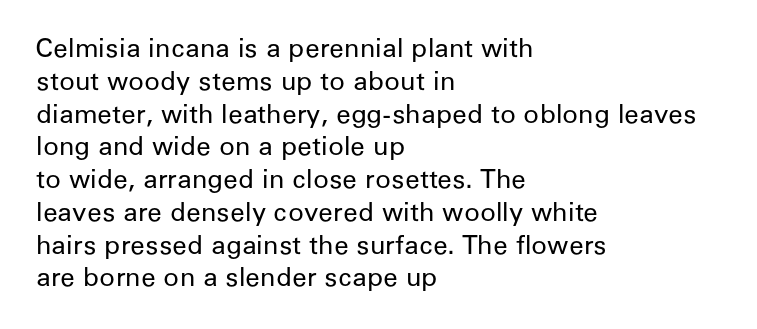
{"italic": "no", "bold": "no", "underline": "no", "align": "left", "line_spacing": "normal", "line_spacing_ratio": 1.26, "letter_spacing": "normal", "letter_spacing_em": 0.0, "glyph_px": 26}
